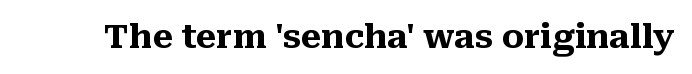
The image shows 33 px heavy serif type, upright; set normal letter spacing, not underlined; medium stroke contrast and a medium x-height.
